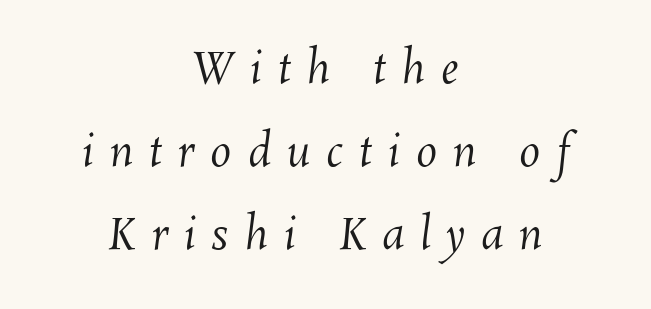
Q: Is the text bold? A: No.
Q: Is the text underlined? A: No.
Q: How is the paragraph aligned? A: Centered.
Q: Is the spacing between letters normal or unusually wide? A: Unusually wide.
Q: Is the spacing between lines tight, normal or loose? A: Loose.
Q: Width (condensed, normal, or wide)? A: Normal.
Q: Stroke contrast? A: Medium.
Q: x-height? A: Medium.
Q: Monospaced? A: No.
